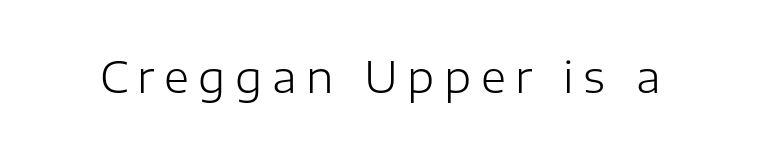
Heft: none added — not bold. In terms of posture, this sample is upright. The tracking reads as deliberately expanded to a designer's eye. The letters advance in unequal steps, a hallmark of proportional type.
